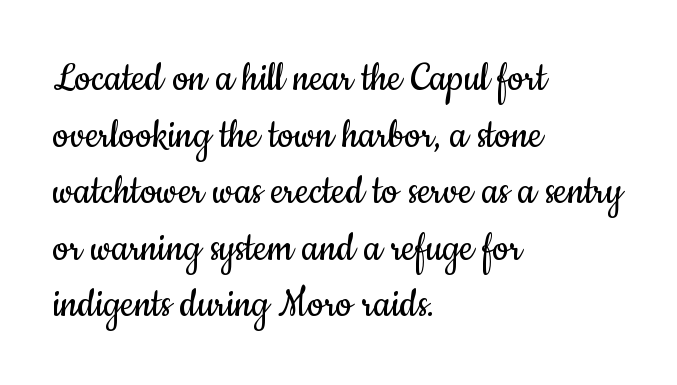
Q: Is the text bold? A: No.
Q: Is the text italic (slanted)? A: Yes.
Q: Is the typeface a serif or a sans-serif typeface? A: Sans-serif.
Q: Is the text underlined? A: No.
Q: How is the paragraph aligned? A: Left-aligned.
Q: Is the spacing between letters normal or unusually wide? A: Normal.
Q: Width (condensed, normal, or wide)? A: Condensed.
Q: Stroke contrast? A: Low.
Q: x-height? A: Small.
Q: Monospaced? A: No.
